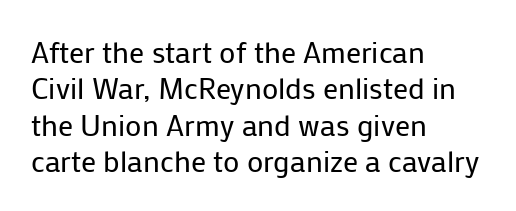
Q: Is the text bold? A: No.
Q: Is the text italic (slanted)? A: No, it is upright.
Q: Is the typeface a serif or a sans-serif typeface? A: Sans-serif.
Q: Is the text underlined? A: No.
Q: How is the paragraph aligned? A: Left-aligned.
Q: Is the spacing between letters normal or unusually wide? A: Normal.
Q: Width (condensed, normal, or wide)? A: Normal.
Q: Stroke contrast? A: Low.
Q: x-height? A: Medium.
Q: Monospaced? A: No.
